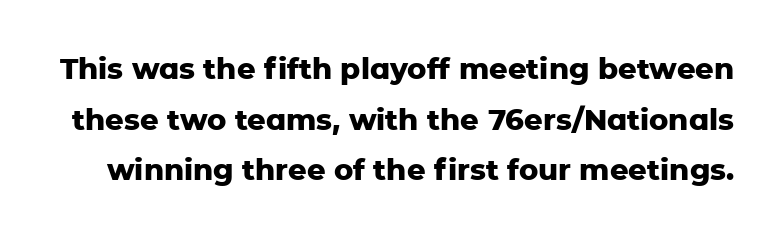
Each letter's strokes conclude bluntly, with no projecting serifs. Strokes here are thick enough to call this a true bold. Compared with typical body copy, the letter spacing here is the same. Here the designer chose a conventional face with non-uniform glyph widths. This sample uses an upright cut, with every glyph sitting square on the baseline. Letters rest on an invisible, unmarked baseline.
